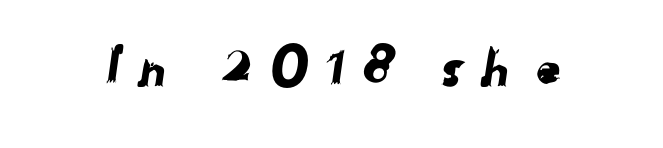
{"serif": "no", "width": "normal", "stroke_contrast": "low", "x_height": "medium", "monospaced": "no", "underline": "no", "letter_spacing": "wide", "letter_spacing_em": 0.28, "glyph_px": 52}
